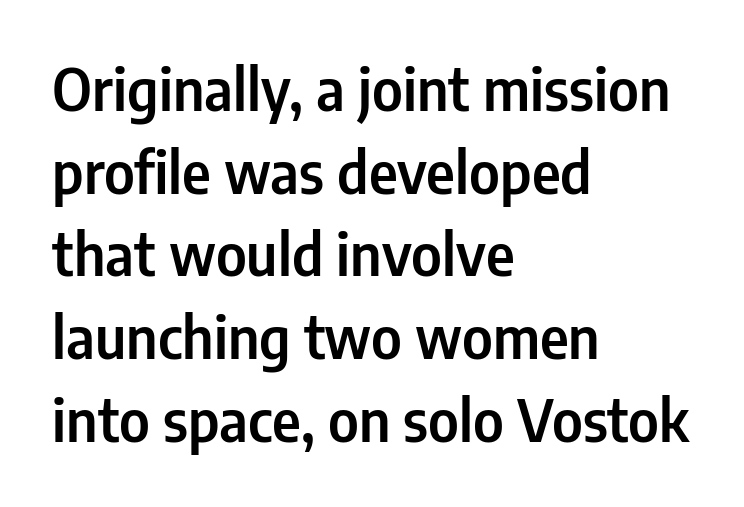
Think of a printed novel: that variable character pitch is what you see here. Plain, unruled lines of type. It's the straight-up-and-down kind of type. Are there feet on the stems? There aren't — it's a sans. The vertical gap from one line to the next is medium.
